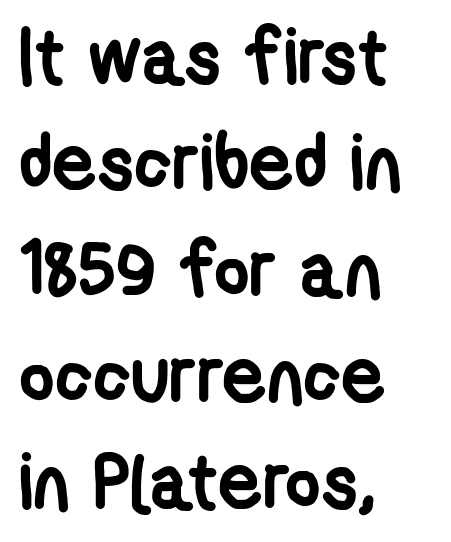
{"serif": "no", "bold": "yes", "weight": "semibold", "width": "condensed", "stroke_contrast": "low", "x_height": "medium", "monospaced": "no", "underline": "no", "align": "left", "line_spacing": "normal", "line_spacing_ratio": 1.38, "letter_spacing": "normal", "letter_spacing_em": 0.0, "glyph_px": 77}
